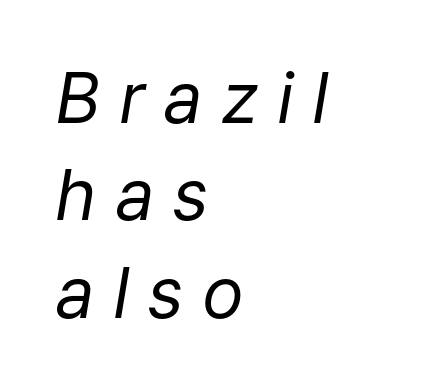
{"italic": "yes", "lean": "right", "slant_degrees": 9, "bold": "no", "weight": "regular", "width": "normal", "stroke_contrast": "low", "x_height": "medium", "monospaced": "no", "underline": "no", "align": "left", "line_spacing": "normal", "line_spacing_ratio": 1.39, "letter_spacing": "wide", "letter_spacing_em": 0.26, "glyph_px": 70}
